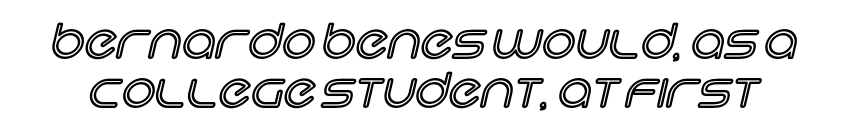
The rendering keeps characters at their native spacing. Each letter keeps its own natural width here, so spacing adapts to shape. The zone under the glyphs is completely vacant. Whoever set this chose condensed vertical rhythm over breathing room.
